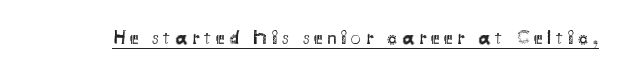
Q: Is the text bold? A: No.
Q: Is the text italic (slanted)? A: No, it is upright.
Q: Is the text underlined? A: Yes.
Q: Is the spacing between letters normal or unusually wide? A: Unusually wide.
